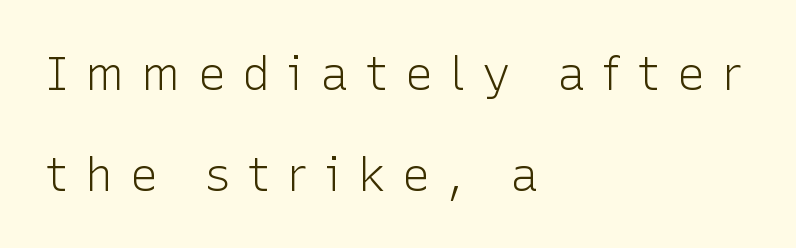
{"serif": "no", "italic": "no", "bold": "no", "weight": "light", "width": "normal", "stroke_contrast": "low", "x_height": "medium", "monospaced": "no", "underline": "no", "align": "left", "line_spacing": "loose", "line_spacing_ratio": 2.14, "letter_spacing": "wide", "letter_spacing_em": 0.35, "glyph_px": 47}
